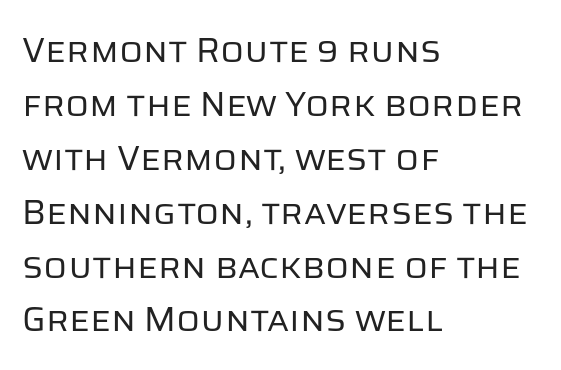
The image shows 35 px regular-weight sans-serif type, upright; set left-aligned, normal line spacing (1.54x), normal letter spacing, not underlined; low stroke contrast and a large x-height.
